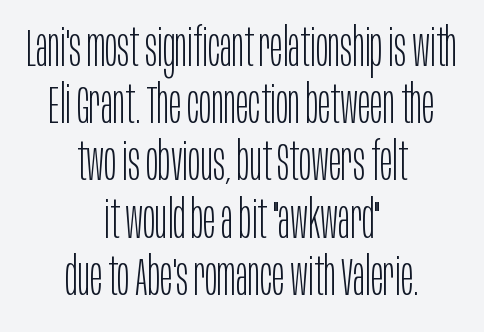
The image shows 52 px light, condensed sans-serif type, upright; set centered, tight line spacing (1.1x), normal letter spacing, not underlined; low stroke contrast and a large x-height.
